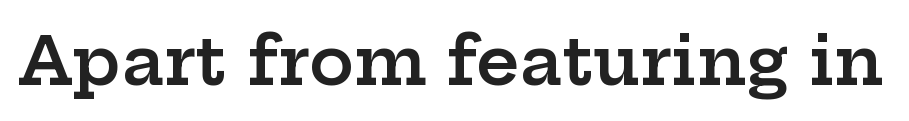
{"serif": "yes", "italic": "no", "bold": "semi", "weight": "semibold", "width": "wide", "stroke_contrast": "low", "x_height": "medium", "monospaced": "no", "underline": "no", "letter_spacing": "normal", "letter_spacing_em": 0.0, "glyph_px": 67}
